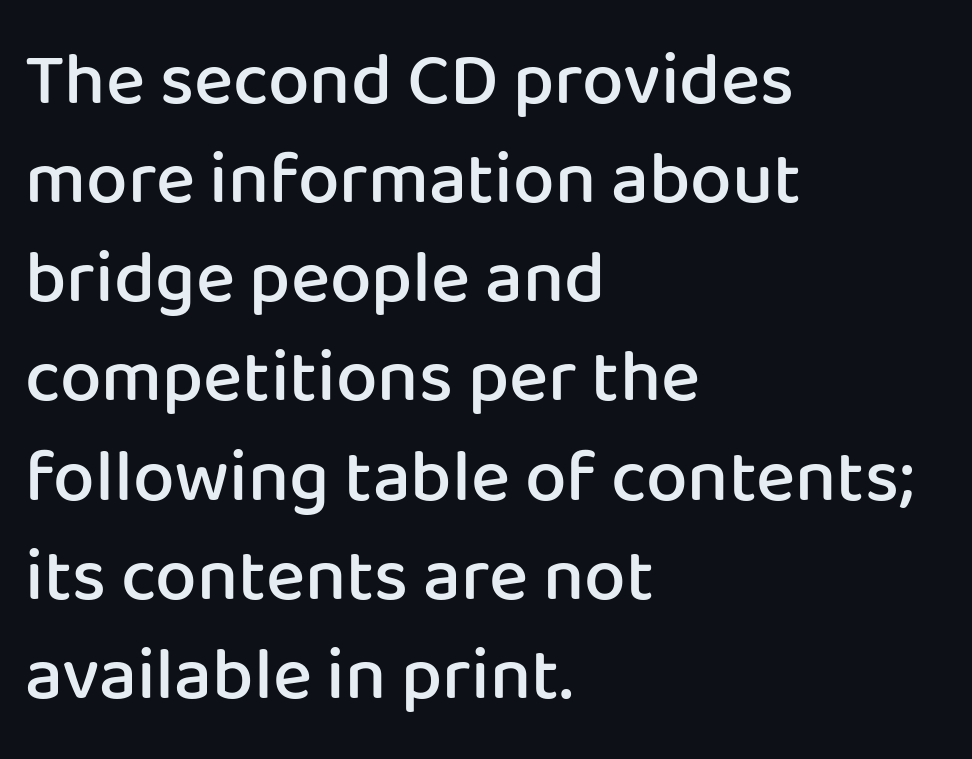
The image shows 74 px semibold sans-serif type, upright; set left-aligned, normal line spacing (1.34x), normal letter spacing, not underlined; low stroke contrast and a medium x-height.
